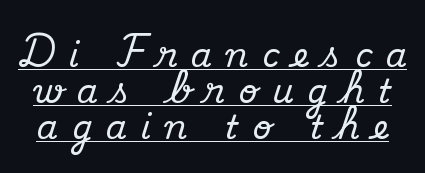
{"serif": "yes", "width": "normal", "stroke_contrast": "medium", "x_height": "small", "monospaced": "no", "underline": "yes", "line_spacing": "tight", "line_spacing_ratio": 1.09, "letter_spacing": "wide", "letter_spacing_em": 0.43, "glyph_px": 33}
